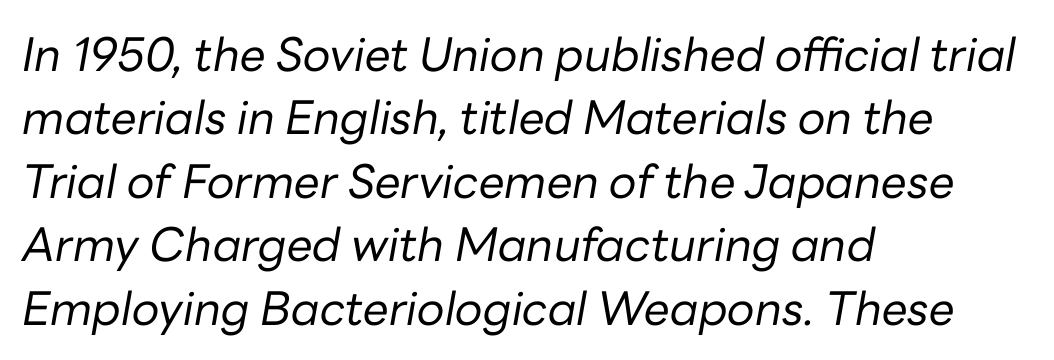
Summary of weight: not heavy and not bold. Honestly, the letter spacing is just normal — you wouldn't notice it. You could not count columns in this text — the font is proportionally spaced. Unmarked baselines from the first word to the last.
